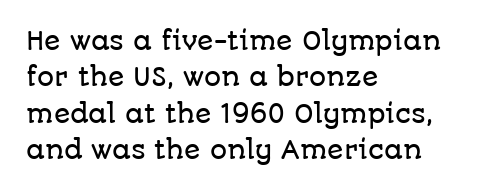
The image shows 24 px text type, upright; set left-aligned, normal line spacing (1.52x), normal letter spacing, not underlined.
